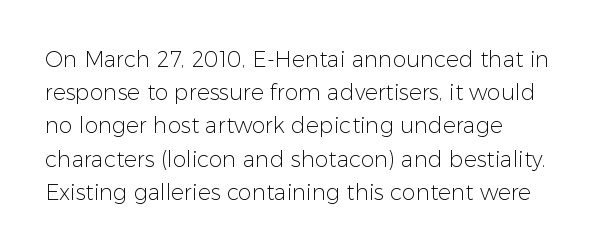
Tall strokes in this sample are plumb rather than angled. Weight: regular or lighter. Tracking value appears to be zero — textbook default spacing. The passage shown stacks its lines at a standard gap. The lines in this sample share a left origin and differ only in where they stop. Anything drawn beneath the words? Only blank space.
